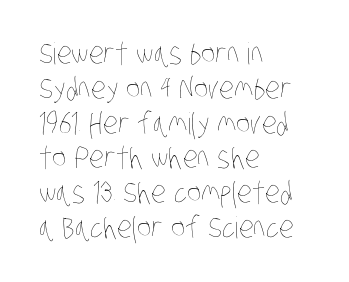
Q: Is the text bold? A: No.
Q: Is the text underlined? A: No.
Q: How is the paragraph aligned? A: Left-aligned.
Q: Is the spacing between letters normal or unusually wide? A: Normal.
Q: Width (condensed, normal, or wide)? A: Condensed.
Q: Stroke contrast? A: Low.
Q: x-height? A: Large.
Q: Monospaced? A: No.
